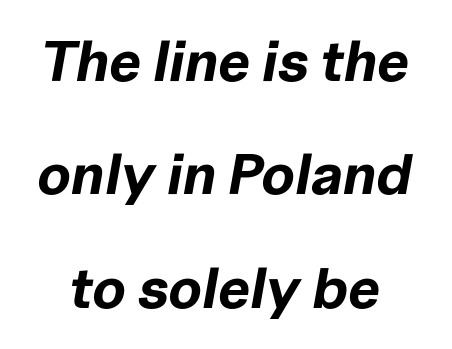
The image shows 57 px bold type, italic (leaning right); set loose line spacing (1.99x), normal letter spacing, not underlined; low stroke contrast and a medium x-height.
